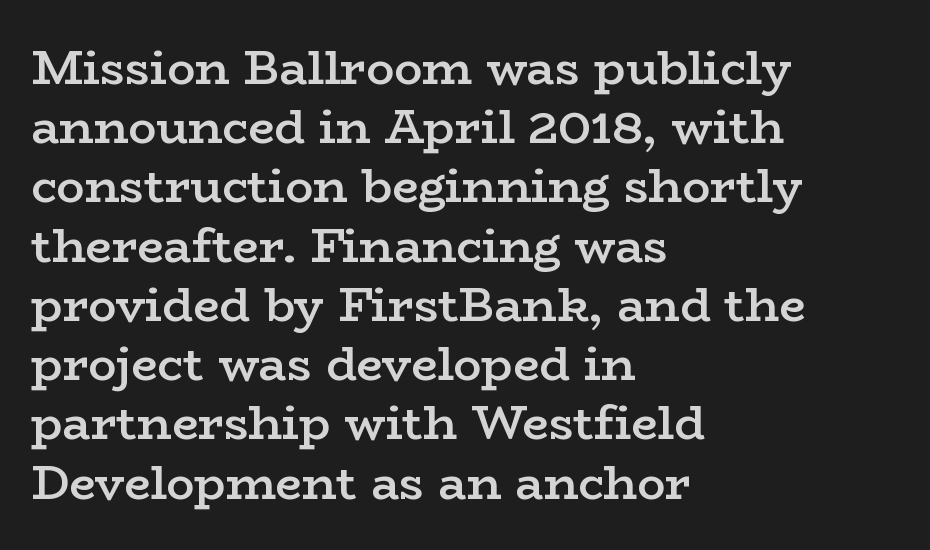
How heavy is the stroke? Medium-heavy — a semibold, shy of bold. The words here are not underlined. This sample uses plain, unmodified letter spacing. A normal amount of white space separates one row of letters from the next. This is serif lettering, the kind often seen in printed books.
